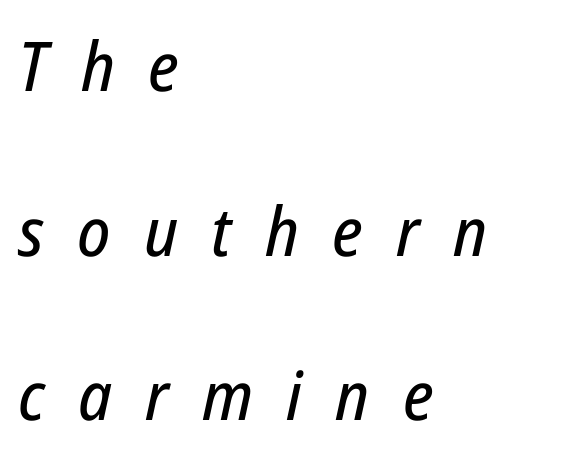
Q: Is the text italic (slanted)? A: Yes, it leans right by about 12 degrees.
Q: Is the text underlined? A: No.
Q: How is the paragraph aligned? A: Left-aligned.
Q: Is the spacing between letters normal or unusually wide? A: Unusually wide.
Q: Is the spacing between lines tight, normal or loose? A: Loose.
Q: Width (condensed, normal, or wide)? A: Condensed.
Q: Stroke contrast? A: Low.
Q: x-height? A: Medium.
Q: Monospaced? A: No.
